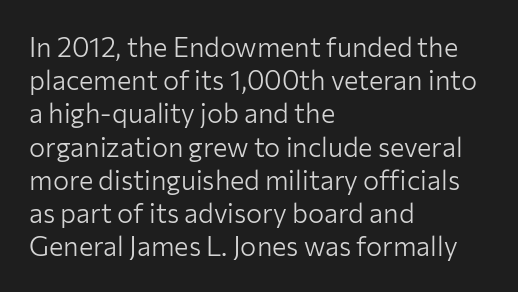
The zone under the glyphs is completely vacant. The passage is arranged the way most books set body copy — flush left. The type sits square on the baseline with zero lean. Weight: in the light-to-regular range. In terms of letterspacing, this is plain default setting.
